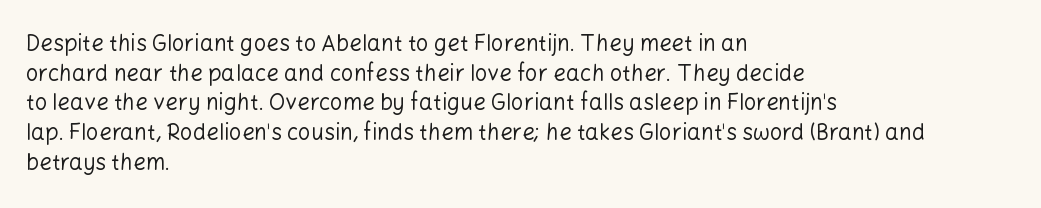
The image shows 22 px text type, upright; set left-aligned, normal line spacing (1.35x), normal letter spacing, not underlined.
